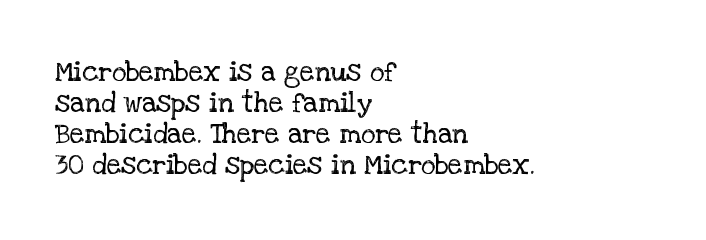
This sample has the flowing, uneven cadence of proportional lettering. These lines were composed using upright roman letters. The designer went with a serif here, giving each stem small feet. There is no visible air inserted between adjacent glyphs. Short and long lines alike share a common starting point at left. One glance says dense: line gaps are narrower than usual.
